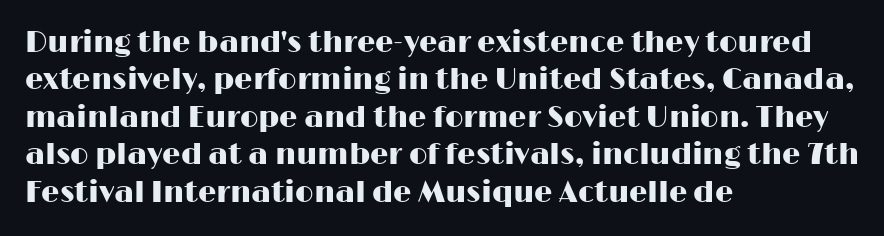
{"serif": "no", "italic": "no", "width": "wide", "stroke_contrast": "high", "x_height": "medium", "monospaced": "no", "underline": "no", "align": "left", "line_spacing": "normal", "line_spacing_ratio": 1.29, "letter_spacing": "normal", "letter_spacing_em": 0.0, "glyph_px": 29}
